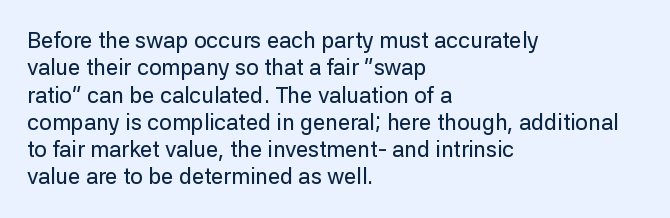
Q: Is the text italic (slanted)? A: No, it is upright.
Q: Is the text underlined? A: No.
Q: How is the paragraph aligned? A: Left-aligned.
Q: Is the spacing between letters normal or unusually wide? A: Normal.
